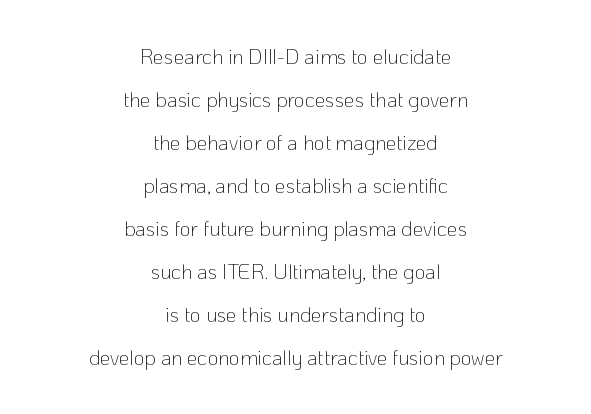
Q: Is the text bold? A: No.
Q: Is the text italic (slanted)? A: No, it is upright.
Q: Is the text underlined? A: No.
Q: How is the paragraph aligned? A: Centered.
Q: Is the spacing between letters normal or unusually wide? A: Normal.
Q: Is the spacing between lines tight, normal or loose? A: Loose.
